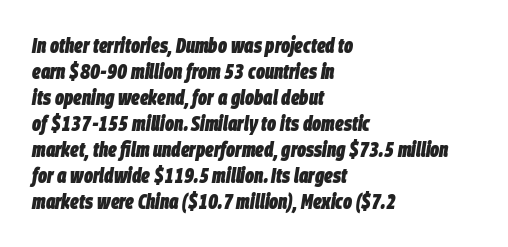
Pretty heavy lettering here — definitely bold. In terms of posture, this sample is oblique. Students, note that the glyphs here touch the page at normal intervals. The area under the type is left untouched. Where is the straight margin? On the left.
